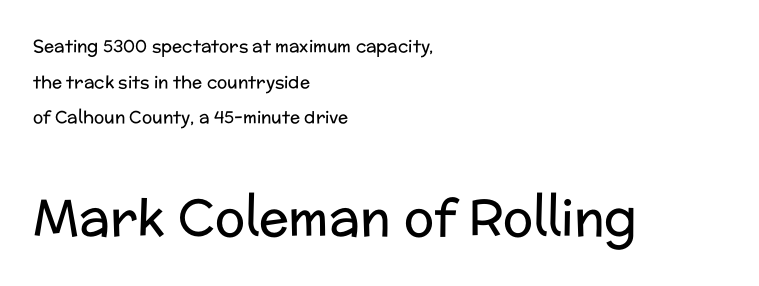
{"serif": "no", "italic": "no", "bold": "no", "weight": "regular", "width": "normal", "stroke_contrast": "low", "x_height": "medium", "monospaced": "no", "underline": "no", "align": "left", "line_spacing": "loose", "line_spacing_ratio": 2.09, "letter_spacing": "normal", "letter_spacing_em": 0.0, "larger_block": "second", "size_ratio": 2.94, "glyph_px": 50}
